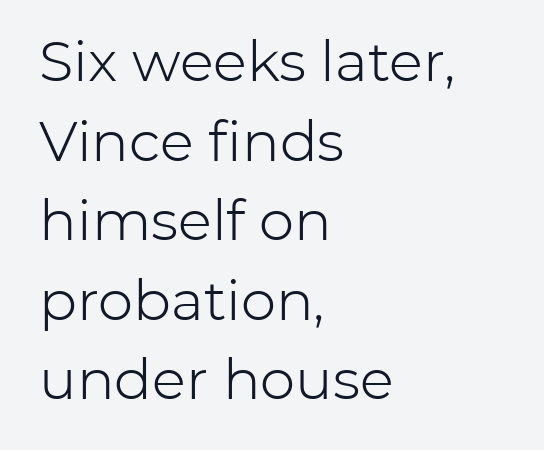
{"serif": "no", "italic": "no", "bold": "no", "weight": "light", "width": "normal", "stroke_contrast": "low", "x_height": "medium", "monospaced": "no", "underline": "no", "align": "left", "line_spacing": "normal", "line_spacing_ratio": 1.42, "letter_spacing": "normal", "letter_spacing_em": 0.0, "glyph_px": 56}
